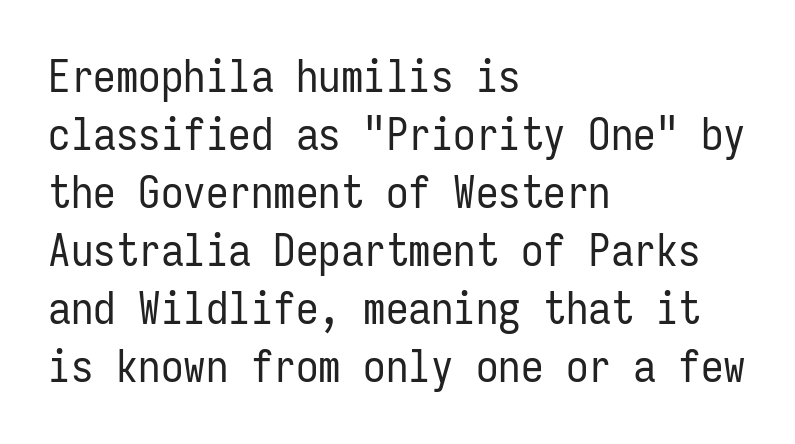
{"serif": "no", "italic": "no", "bold": "no", "weight": "regular", "width": "condensed", "stroke_contrast": "low", "x_height": "medium", "monospaced": "yes", "underline": "no", "align": "left", "line_spacing": "normal", "line_spacing_ratio": 1.29, "letter_spacing": "normal", "letter_spacing_em": 0.0, "glyph_px": 45}
